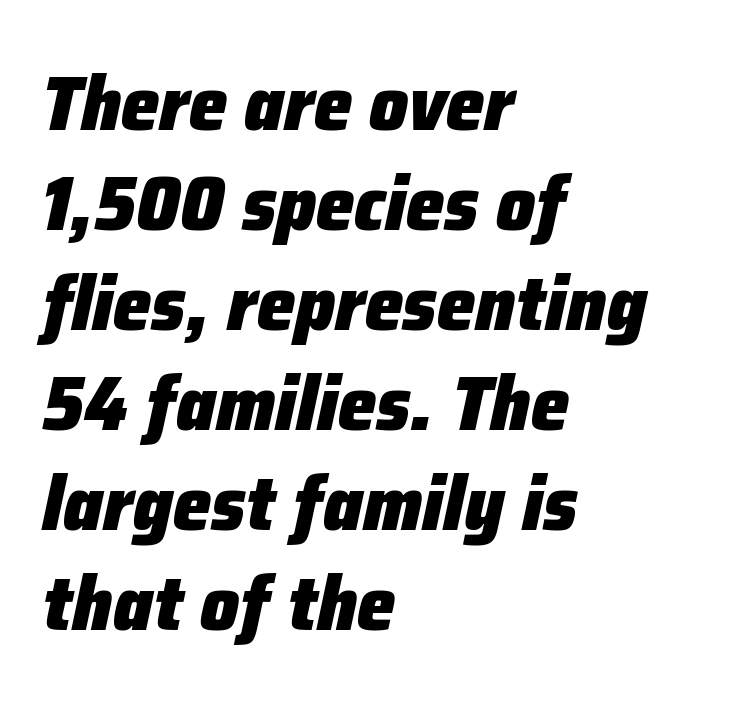
The image shows 77 px heavy type, italic (leaning right); set left-aligned, normal line spacing (1.3x), normal letter spacing, not underlined; low stroke contrast and a medium x-height.
